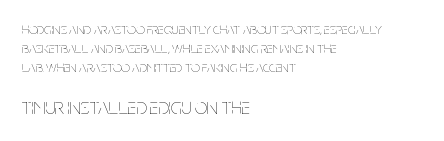
Q: Is the text bold? A: No.
Q: Is the text italic (slanted)? A: No, it is upright.
Q: Is the text underlined? A: No.
Q: How is the paragraph aligned? A: Left-aligned.
Q: Is the spacing between letters normal or unusually wide? A: Normal.
Q: Is the spacing between lines tight, normal or loose? A: Normal.
Q: Which block of text is set in a larger size, the first (top) or the second (bottom)? A: The second (bottom) one.
